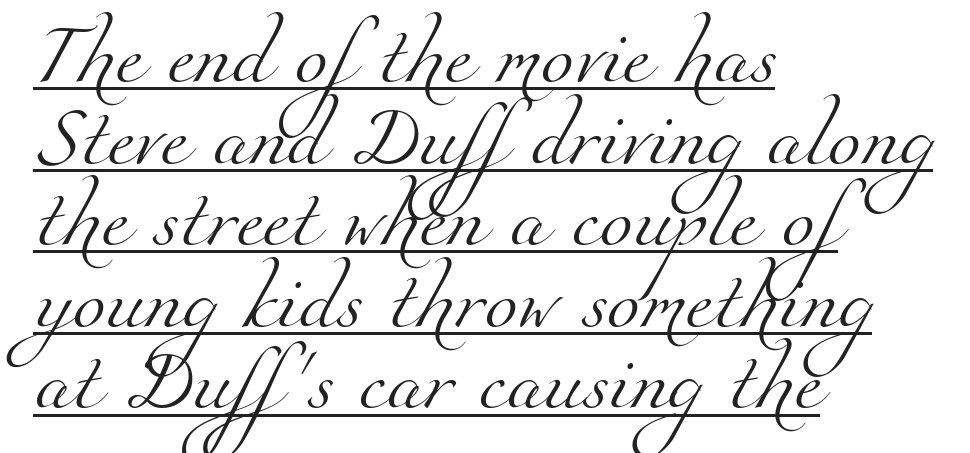
Proportional: the letters do not fall into vertical columns. What decoration does the sample have? An underline. These lines sit exactly where default settings would place them. The designer went with a serif here, giving each stem small feet. Weight: not bold — regular or lighter.
